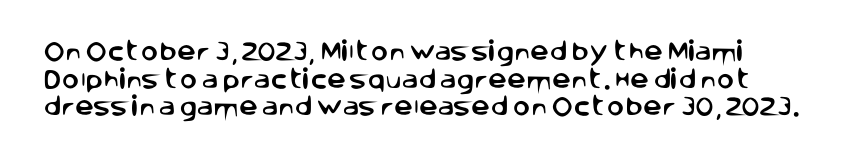
The image shows 21 px text type, upright; set normal line spacing (1.32x), normal letter spacing, not underlined.
